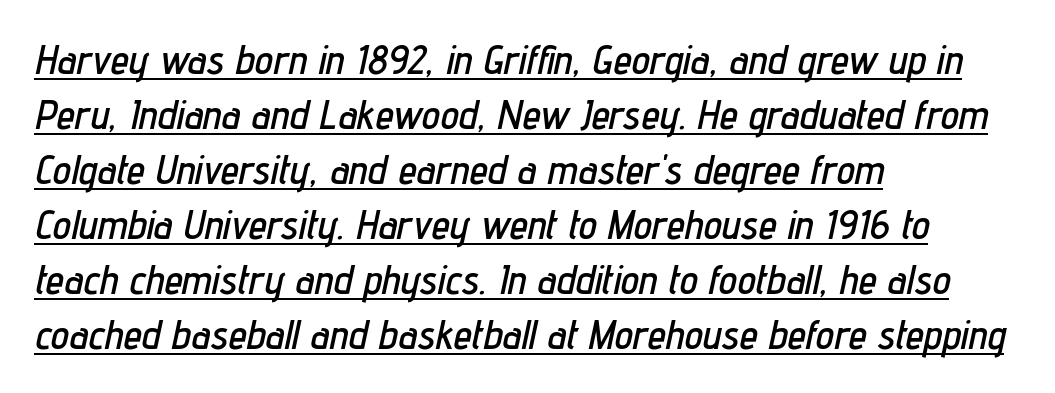
The image shows 41 px condensed type, italic (leaning right); set left-aligned, normal line spacing (1.34x), normal letter spacing, underlined; low stroke contrast and a medium x-height.
